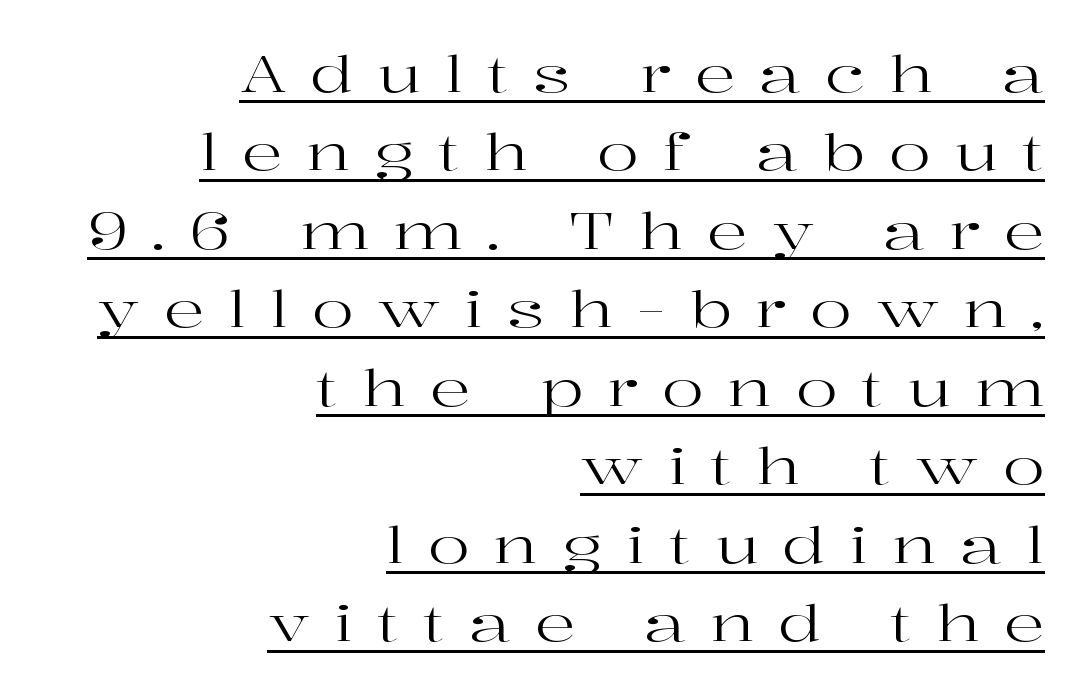
{"serif": "yes", "italic": "no", "bold": "no", "weight": "regular", "width": "wide", "stroke_contrast": "high", "x_height": "medium", "monospaced": "no", "underline": "yes", "align": "right", "line_spacing": "normal", "line_spacing_ratio": 1.57, "letter_spacing": "wide", "letter_spacing_em": 0.48, "glyph_px": 50}
